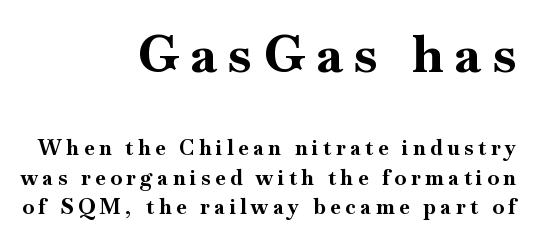
Every row of glyphs terminates at an identical x-position on the right. Two sizes are in play, and the larger belongs to the first block. The zone under the glyphs is completely vacant. These lines are rendered in a variable-pitch font.
